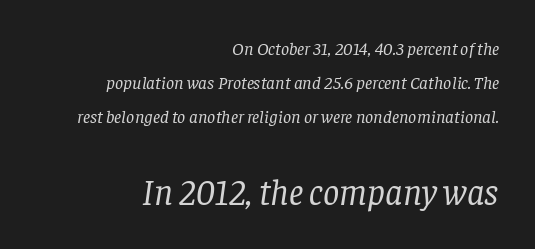
Q: Is the text bold? A: No.
Q: Is the text italic (slanted)? A: Yes, it leans right by about 8 degrees.
Q: Is the typeface a serif or a sans-serif typeface? A: Serif.
Q: Is the text underlined? A: No.
Q: How is the paragraph aligned? A: Right-aligned.
Q: Is the spacing between letters normal or unusually wide? A: Normal.
Q: Which block of text is set in a larger size, the first (top) or the second (bottom)? A: The second (bottom) one.
Q: Width (condensed, normal, or wide)? A: Normal.
Q: Stroke contrast? A: Low.
Q: x-height? A: Large.
Q: Monospaced? A: No.
